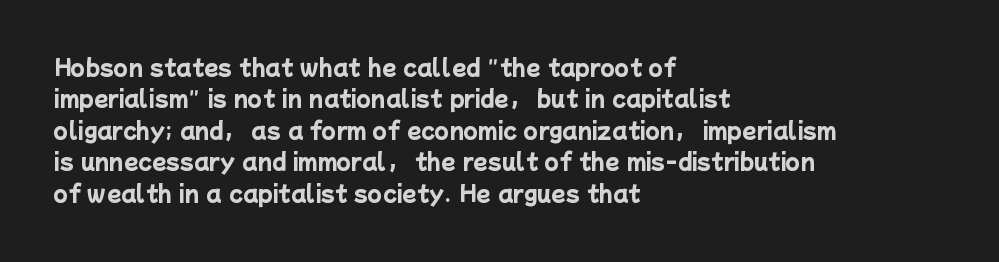
Thick stems and heavy bowls — unmistakably bold. Anything drawn beneath the words? Only blank space. There is no visible air inserted between adjacent glyphs. The rendering uses a moderate line-height, typical for paragraphs. The ragged edge is on the right, which tells us the setting is flush left.
